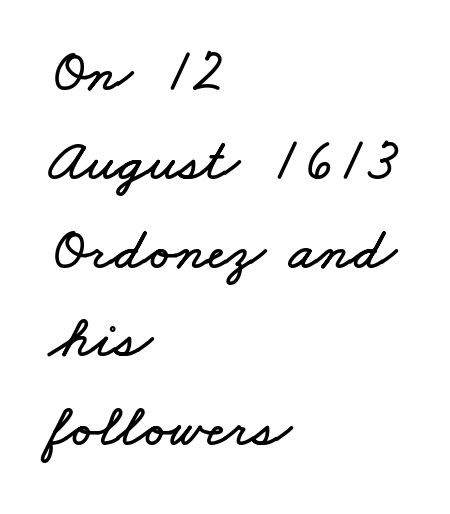
Type without underlining. Baseline-to-baseline distance is the conventional proportion of letter height. Each letter keeps its own natural width here, so spacing adapts to shape. Short note: letters normally spaced. Alignment: flush left.
